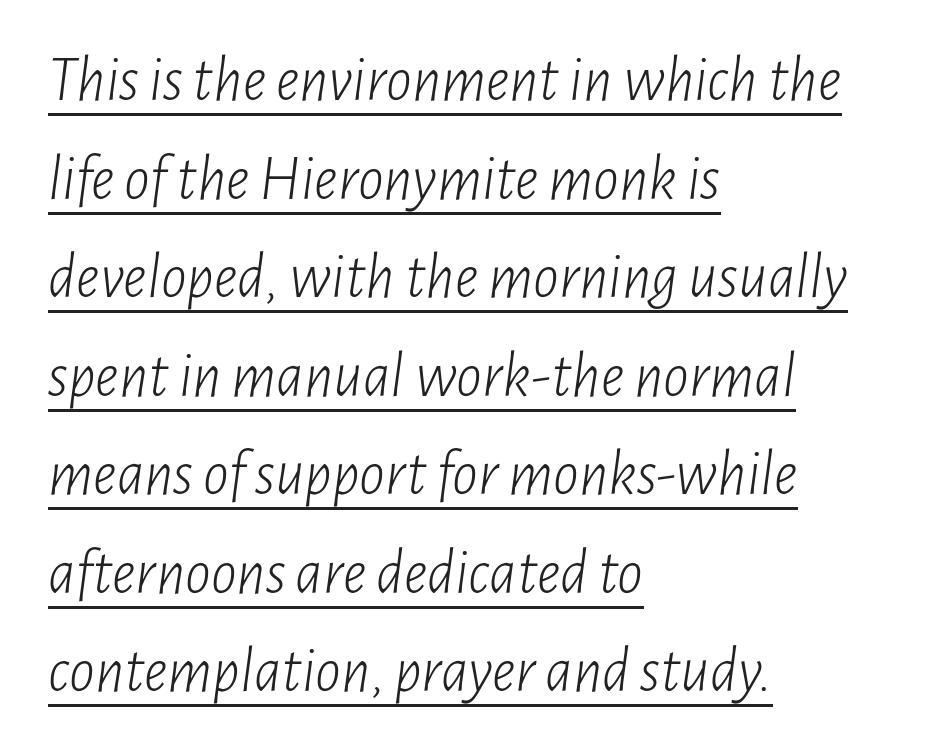
Q: Is the text bold? A: No.
Q: Is the text italic (slanted)? A: Yes, it leans right by about 7 degrees.
Q: Is the text underlined? A: Yes.
Q: How is the paragraph aligned? A: Left-aligned.
Q: Is the spacing between letters normal or unusually wide? A: Normal.
Q: Is the spacing between lines tight, normal or loose? A: Normal.
Q: Width (condensed, normal, or wide)? A: Condensed.
Q: Stroke contrast? A: Low.
Q: x-height? A: Medium.
Q: Monospaced? A: No.
